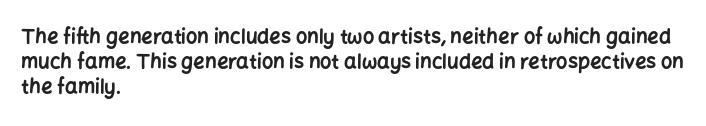
The image shows 20 px bold type, upright; set left-aligned, normal line spacing (1.25x), normal letter spacing, not underlined.
